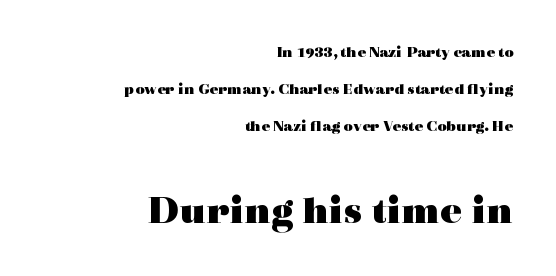
The image shows 41 px heavy, wide serif type, upright; set right-aligned, loose line spacing (2.31x), normal letter spacing, not underlined; the second (bottom) block is 2.56x larger; a medium x-height.
